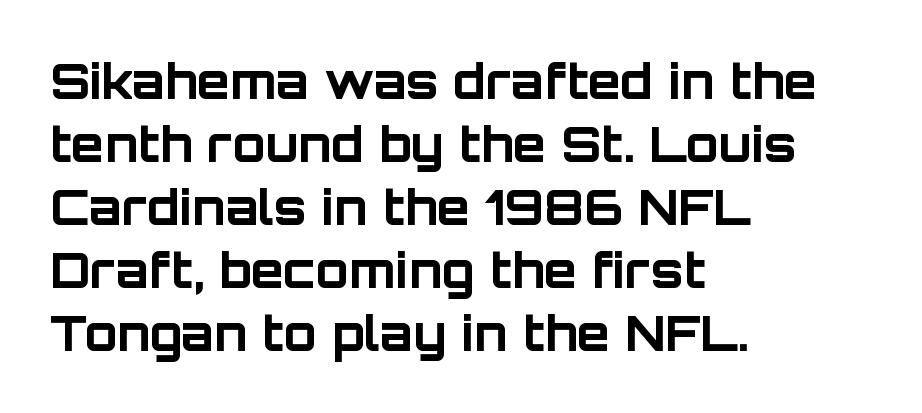
Q: Is the text bold? A: Yes.
Q: Is the text italic (slanted)? A: No, it is upright.
Q: Is the typeface a serif or a sans-serif typeface? A: Sans-serif.
Q: Is the text underlined? A: No.
Q: How is the paragraph aligned? A: Left-aligned.
Q: Is the spacing between letters normal or unusually wide? A: Normal.
Q: Is the spacing between lines tight, normal or loose? A: Normal.
Q: Width (condensed, normal, or wide)? A: Normal.
Q: Stroke contrast? A: Low.
Q: x-height? A: Large.
Q: Monospaced? A: No.
